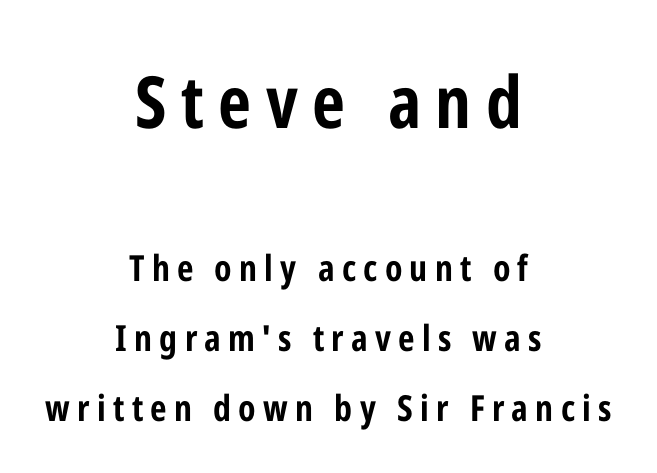
{"serif": "no", "italic": "no", "bold": "yes", "weight": "bold", "width": "condensed", "stroke_contrast": "low", "x_height": "medium", "monospaced": "no", "underline": "no", "align": "center", "line_spacing": "loose", "line_spacing_ratio": 1.95, "letter_spacing": "wide", "letter_spacing_em": 0.2, "larger_block": "first", "size_ratio": 2.0, "glyph_px": 72}
